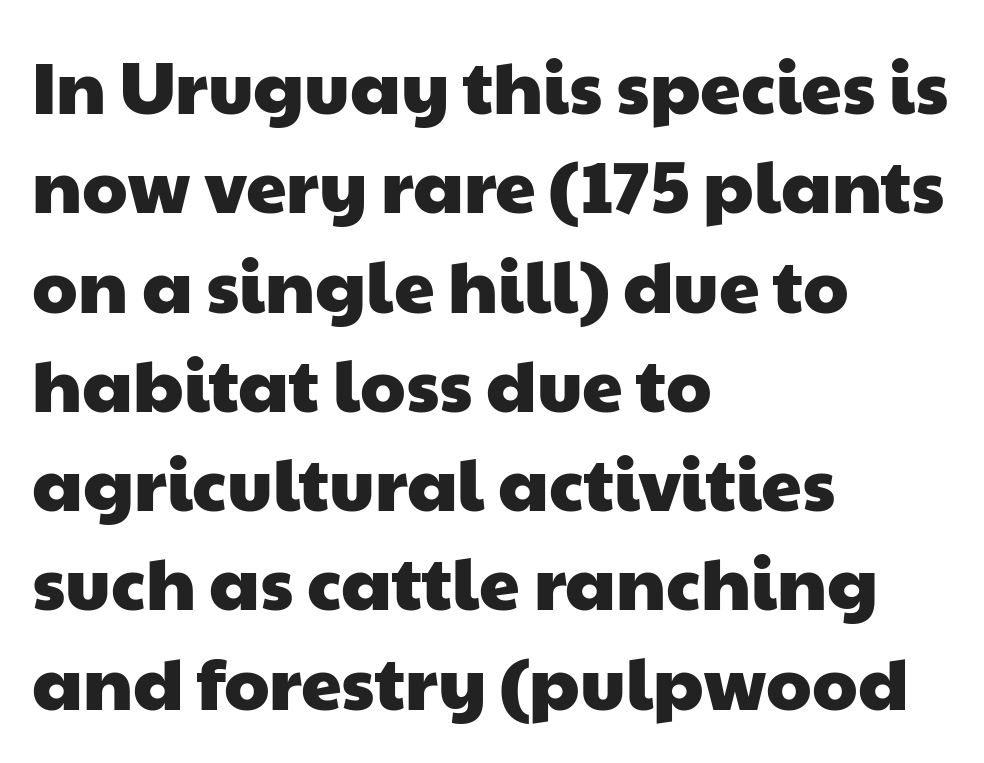
Q: Is the typeface a serif or a sans-serif typeface? A: Sans-serif.
Q: Is the text underlined? A: No.
Q: How is the paragraph aligned? A: Left-aligned.
Q: Is the spacing between letters normal or unusually wide? A: Normal.
Q: Is the spacing between lines tight, normal or loose? A: Normal.
Q: Width (condensed, normal, or wide)? A: Wide.
Q: Stroke contrast? A: Low.
Q: x-height? A: Medium.
Q: Monospaced? A: No.
